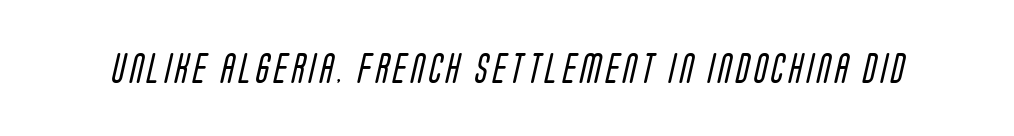
{"serif": "no", "bold": "no", "weight": "regular", "width": "condensed", "stroke_contrast": "low", "x_height": "large", "monospaced": "no", "underline": "no", "glyph_px": 30}
